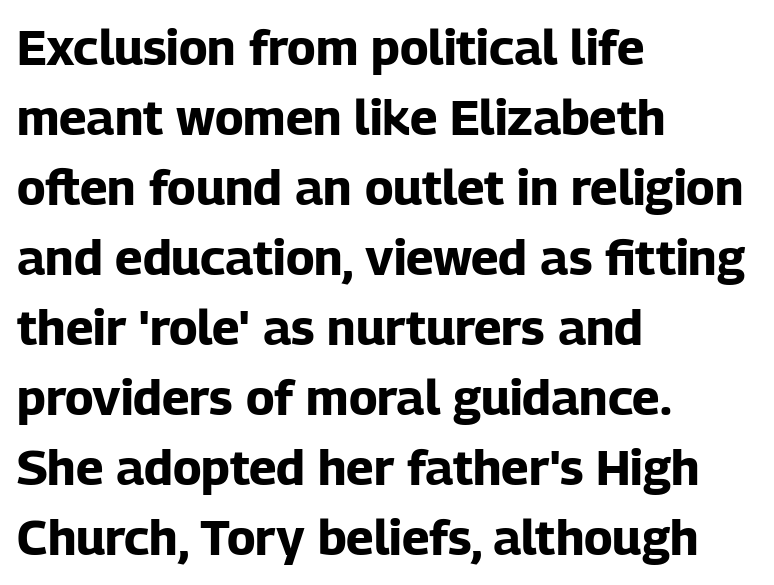
{"serif": "no", "italic": "no", "bold": "yes", "weight": "bold", "width": "normal", "stroke_contrast": "low", "x_height": "medium", "monospaced": "no", "underline": "no", "align": "left", "line_spacing": "normal", "line_spacing_ratio": 1.43, "letter_spacing": "normal", "letter_spacing_em": 0.0, "glyph_px": 49}
